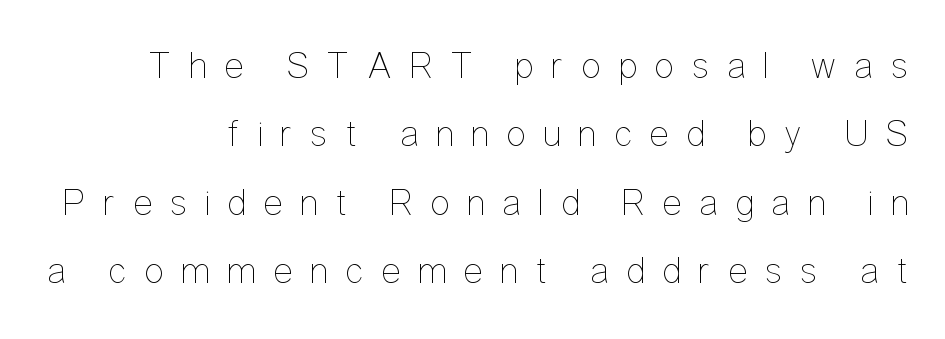
Q: Is the text bold? A: No.
Q: Is the text italic (slanted)? A: No, it is upright.
Q: Is the text underlined? A: No.
Q: How is the paragraph aligned? A: Right-aligned.
Q: Is the spacing between letters normal or unusually wide? A: Unusually wide.
Q: Width (condensed, normal, or wide)? A: Condensed.
Q: Stroke contrast? A: Low.
Q: x-height? A: Medium.
Q: Monospaced? A: No.
